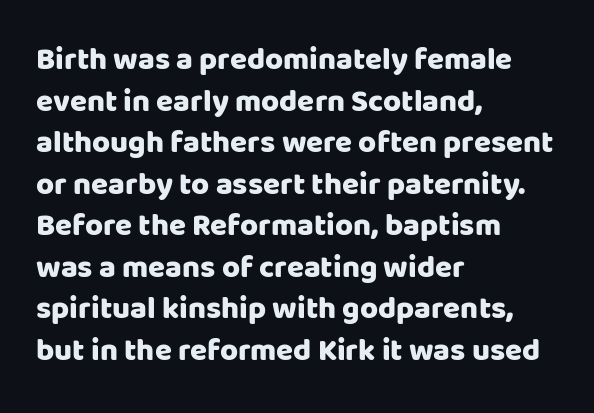
{"serif": "no", "italic": "no", "width": "normal", "stroke_contrast": "low", "x_height": "large", "monospaced": "no", "underline": "no", "align": "left", "line_spacing": "normal", "line_spacing_ratio": 1.34, "letter_spacing": "normal", "letter_spacing_em": 0.0, "glyph_px": 31}
